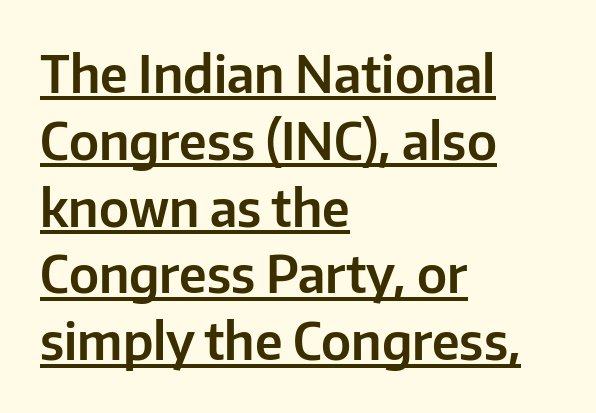
{"serif": "no", "italic": "no", "width": "normal", "stroke_contrast": "low", "x_height": "medium", "monospaced": "no", "underline": "yes", "align": "left", "line_spacing": "normal", "line_spacing_ratio": 1.31, "letter_spacing": "normal", "letter_spacing_em": 0.0, "glyph_px": 51}
